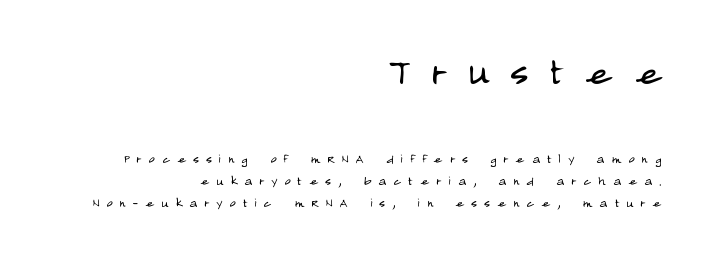
Lines of text with bare space underneath. Line ends are locked; line starts wander. Character widths vary here, with narrow letters taking less room than wide ones. Vertical strokes here are truly vertical.
